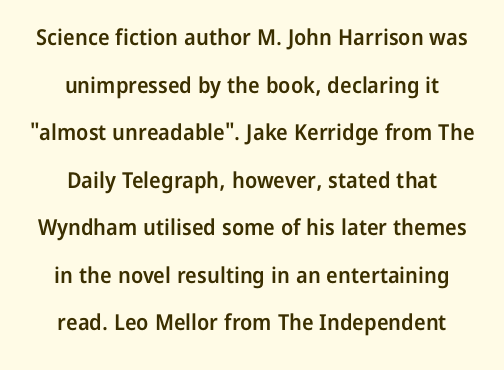
Rendered with straight, roman letterforms. Reading down the block, each line starts at a different indent, mirrored at its end. Tracking here is standard; glyphs follow each other at the usual distance. The baseline area is clear. Typesetter's note: demi weight, one step under bold. A great deal of white space separates one row of letters from the next.
